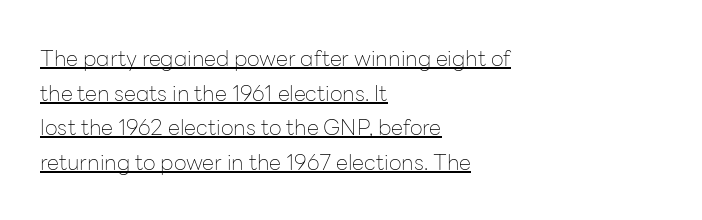
{"italic": "no", "bold": "no", "underline": "yes", "align": "left", "line_spacing": "normal", "line_spacing_ratio": 1.57, "letter_spacing": "normal", "letter_spacing_em": 0.0, "glyph_px": 22}
